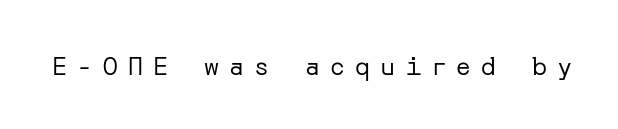
The image shows 25 px text type, upright; set unusually wide letter spacing (+0.41 em), not underlined.
